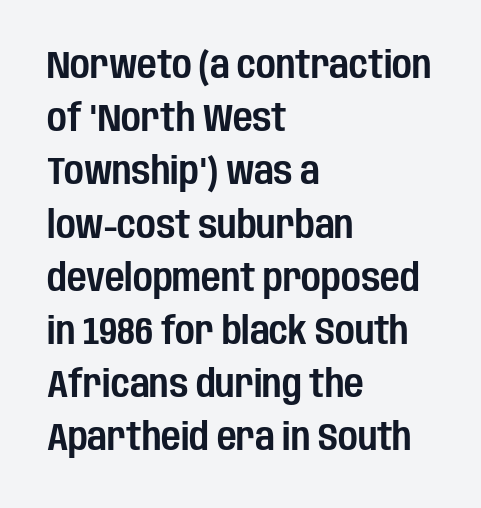
Has an underline been added? It has not. In terms of posture, this sample is upright. The typesetter chose a ragged-right arrangement here. I'd call this a sans setting — the letters go barefoot.
